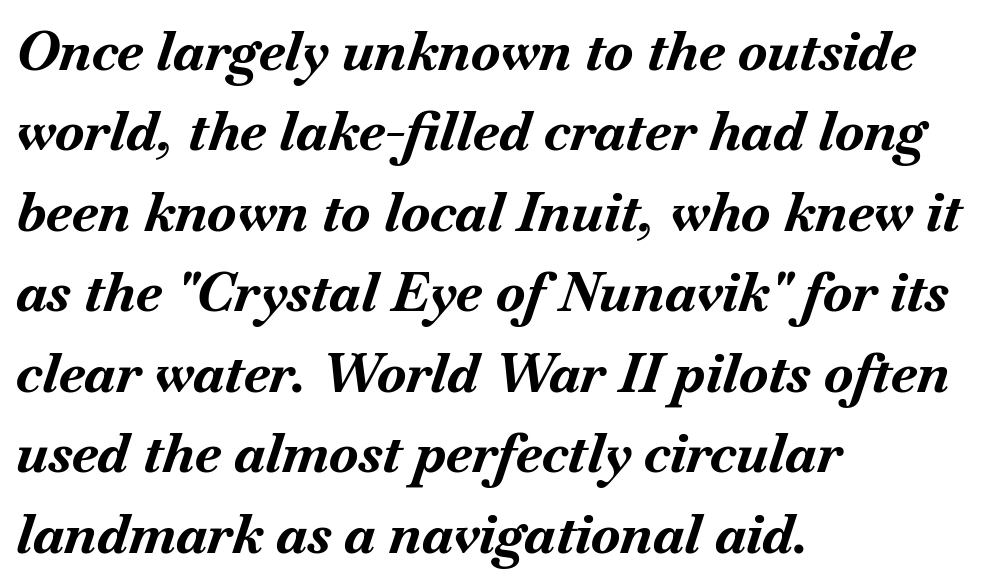
Q: Is the text bold? A: Yes.
Q: Is the text italic (slanted)? A: Yes, it leans right by about 18 degrees.
Q: Is the text underlined? A: No.
Q: How is the paragraph aligned? A: Left-aligned.
Q: Is the spacing between letters normal or unusually wide? A: Normal.
Q: Is the spacing between lines tight, normal or loose? A: Normal.
Q: Width (condensed, normal, or wide)? A: Normal.
Q: Stroke contrast? A: Medium.
Q: x-height? A: Small.
Q: Monospaced? A: No.
